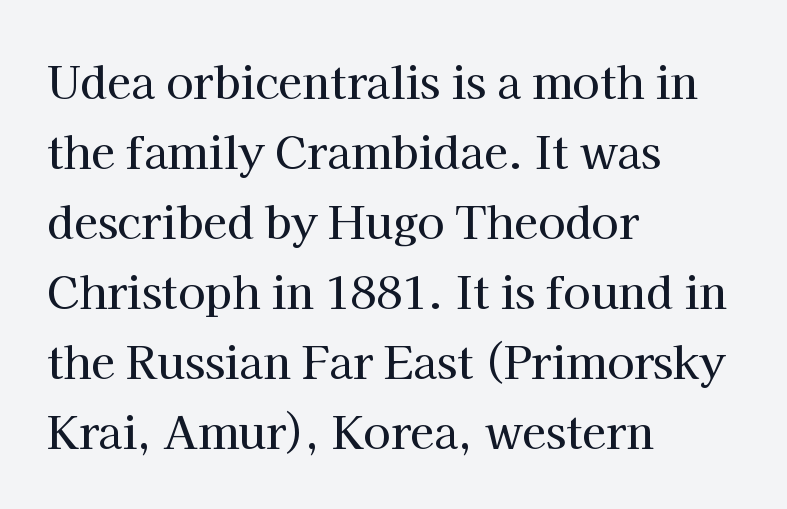
The image shows 44 px serif type, upright; set left-aligned, normal line spacing (1.59x), normal letter spacing, not underlined; high stroke contrast and a medium x-height.
